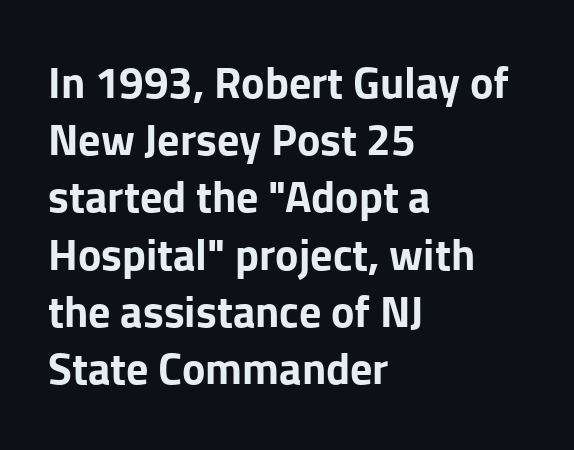
The image shows 44 px bold sans-serif type, upright; set left-aligned, normal line spacing (1.3x), normal letter spacing, not underlined; low stroke contrast and a medium x-height.
